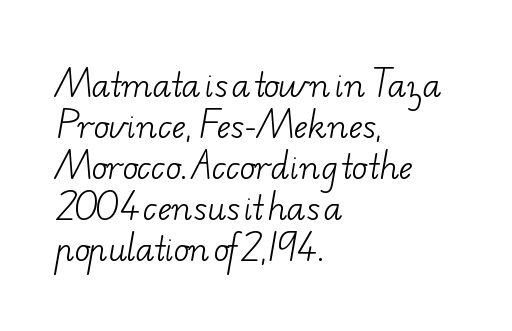
The vertical gap from one line to the next is medium. A bare baseline throughout the passage. Stroke mass is kept to a normal reading level or below. Caption: standard tracking, unaltered. These lines are composed in type with serifs.
